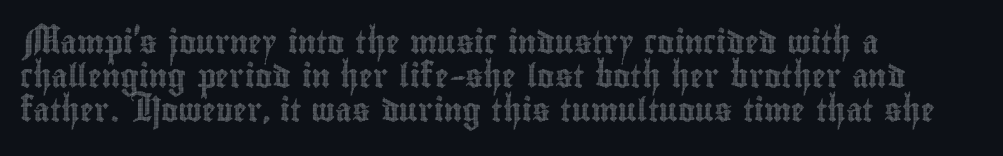
The image shows 23 px text type, upright; set left-aligned, normal line spacing (1.48x), normal letter spacing, not underlined.
